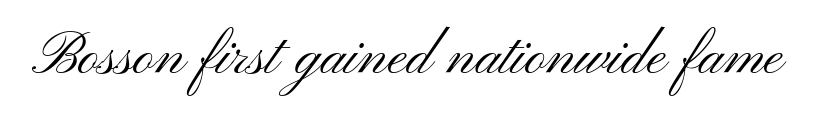
The image shows 58 px light, wide sans-serif type; set normal letter spacing, not underlined; medium stroke contrast and a small x-height.
